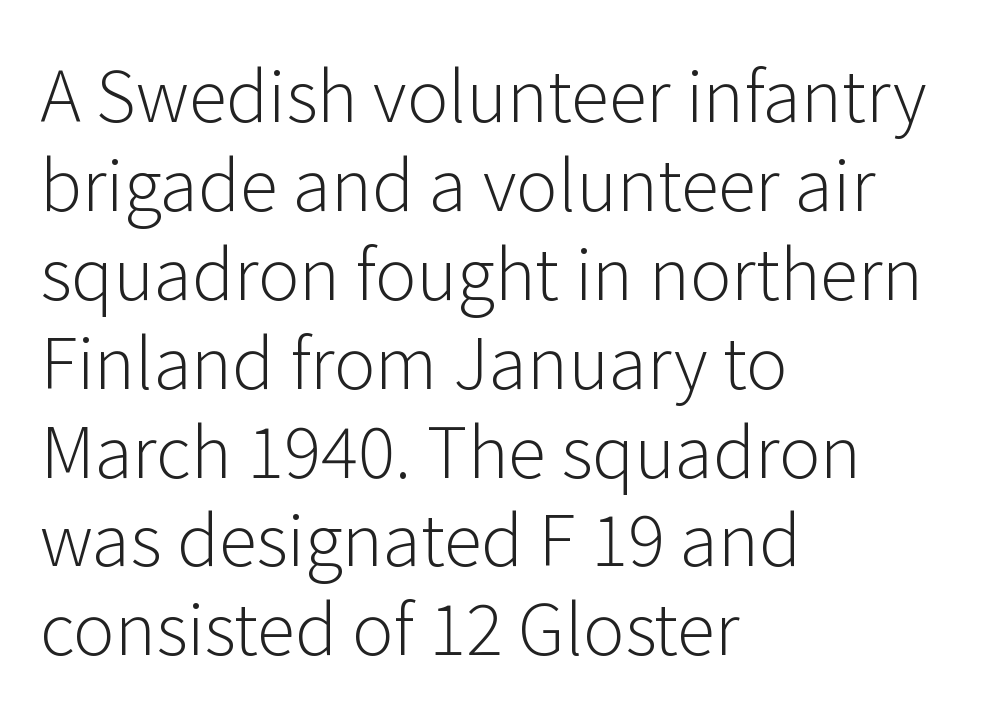
Q: Is the text bold? A: No.
Q: Is the text italic (slanted)? A: No, it is upright.
Q: Is the typeface a serif or a sans-serif typeface? A: Sans-serif.
Q: Is the text underlined? A: No.
Q: How is the paragraph aligned? A: Left-aligned.
Q: Is the spacing between letters normal or unusually wide? A: Normal.
Q: Is the spacing between lines tight, normal or loose? A: Normal.
Q: Width (condensed, normal, or wide)? A: Normal.
Q: Stroke contrast? A: Low.
Q: x-height? A: Medium.
Q: Monospaced? A: No.
